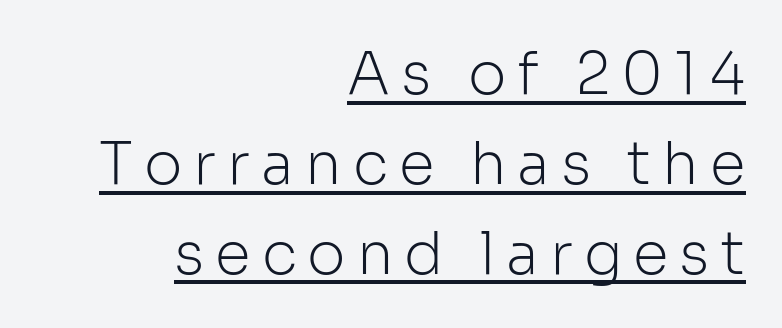
Q: Is the text bold? A: No.
Q: Is the text italic (slanted)? A: No, it is upright.
Q: Is the typeface a serif or a sans-serif typeface? A: Sans-serif.
Q: Is the text underlined? A: Yes.
Q: How is the paragraph aligned? A: Right-aligned.
Q: Is the spacing between lines tight, normal or loose? A: Normal.
Q: Width (condensed, normal, or wide)? A: Normal.
Q: Stroke contrast? A: Low.
Q: x-height? A: Medium.
Q: Monospaced? A: No.
